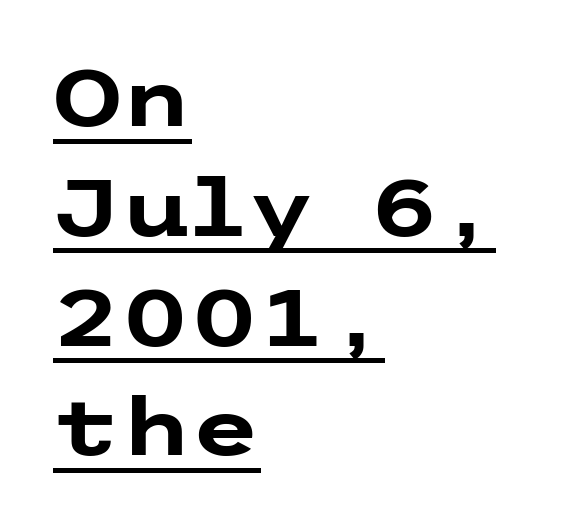
Horizontal bands of white between lines are of average thickness. The font's upright variant was chosen for this text. What stands out about the letter spacing? Nothing — it is the standard amount. Compared with an ordinary text face, these strokes are far heavier — a full bold. The rag falls on the right side of this text block.
